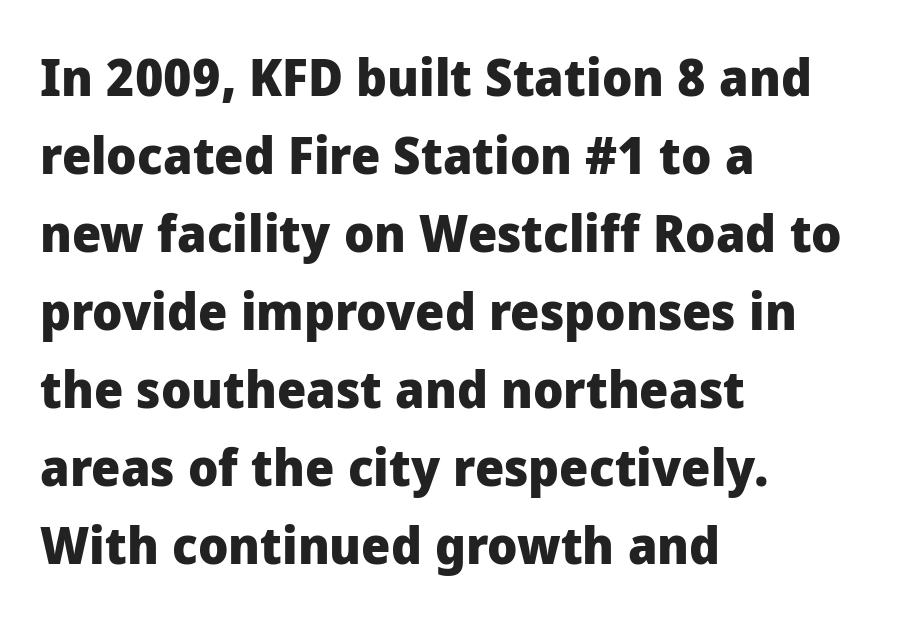
The image shows 52 px heavy sans-serif type, upright; set left-aligned, normal line spacing (1.5x), normal letter spacing, not underlined; low stroke contrast and a medium x-height.
